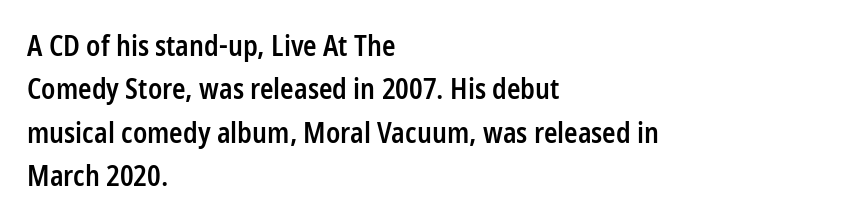
Q: Is the text bold? A: Semi-bold.
Q: Is the text italic (slanted)? A: No, it is upright.
Q: Is the typeface a serif or a sans-serif typeface? A: Sans-serif.
Q: Is the text underlined? A: No.
Q: How is the paragraph aligned? A: Left-aligned.
Q: Is the spacing between letters normal or unusually wide? A: Normal.
Q: Is the spacing between lines tight, normal or loose? A: Normal.
Q: Width (condensed, normal, or wide)? A: Condensed.
Q: Stroke contrast? A: Low.
Q: x-height? A: Medium.
Q: Monospaced? A: No.
